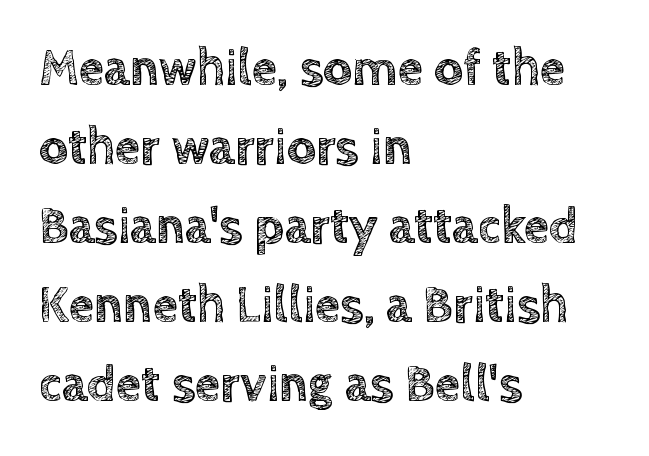
Q: Is the text italic (slanted)? A: No, it is upright.
Q: Is the text underlined? A: No.
Q: How is the paragraph aligned? A: Left-aligned.
Q: Is the spacing between letters normal or unusually wide? A: Normal.
Q: Is the spacing between lines tight, normal or loose? A: Normal.
Q: Width (condensed, normal, or wide)? A: Normal.
Q: x-height? A: Large.
Q: Monospaced? A: No.
